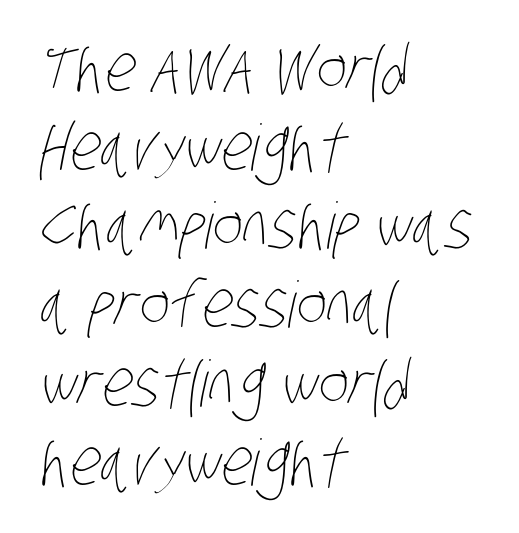
The image shows 64 px thin, condensed type; set left-aligned, line spacing 1.23x, normal letter spacing, not underlined; low stroke contrast and a large x-height.
